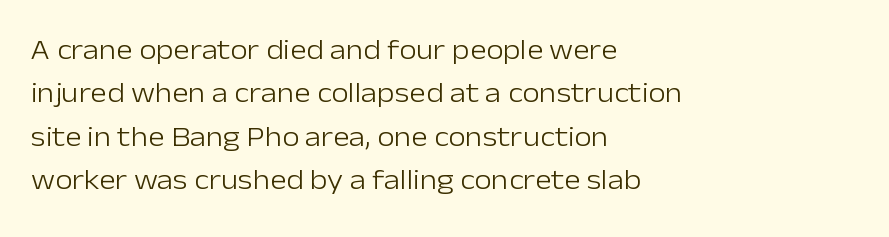
The image shows 28 px light sans-serif type, upright; set left-aligned, normal line spacing (1.55x), normal letter spacing, not underlined; low stroke contrast and a medium x-height.
